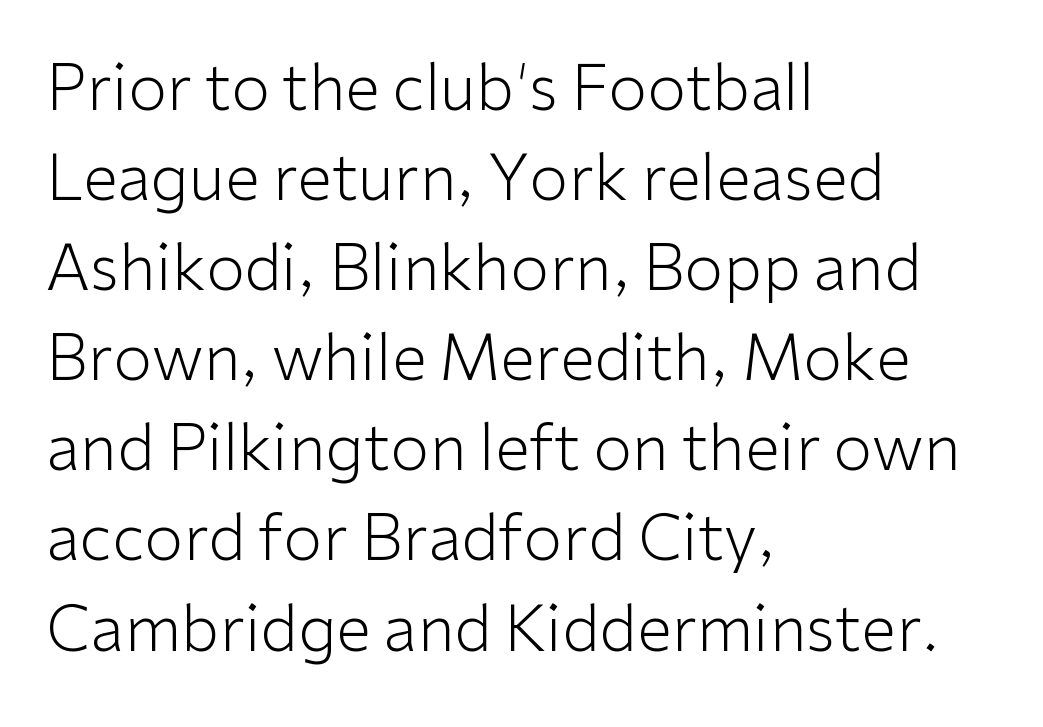
{"serif": "no", "italic": "no", "bold": "no", "weight": "light", "width": "normal", "stroke_contrast": "low", "x_height": "medium", "monospaced": "no", "underline": "no", "align": "left", "line_spacing": "normal", "line_spacing_ratio": 1.43, "letter_spacing": "normal", "letter_spacing_em": 0.0, "glyph_px": 63}
